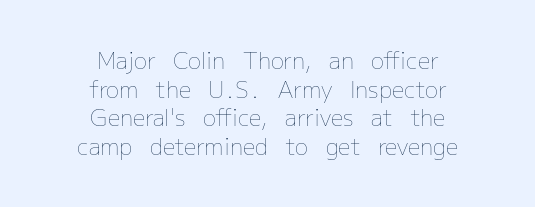
The rows are spaced the way most documents space them. The typesetting does not lean heavy: it is not bold. The rag falls on both sides of this text block equally. The specimen omits any rule beneath the text block's lines.
